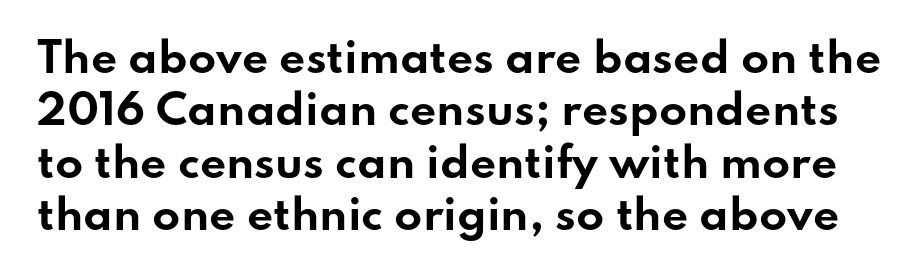
Q: Is the text bold? A: Yes.
Q: Is the text italic (slanted)? A: No, it is upright.
Q: Is the typeface a serif or a sans-serif typeface? A: Sans-serif.
Q: Is the text underlined? A: No.
Q: Is the spacing between letters normal or unusually wide? A: Normal.
Q: Is the spacing between lines tight, normal or loose? A: Normal.
Q: Width (condensed, normal, or wide)? A: Wide.
Q: Stroke contrast? A: Low.
Q: x-height? A: Small.
Q: Monospaced? A: No.
